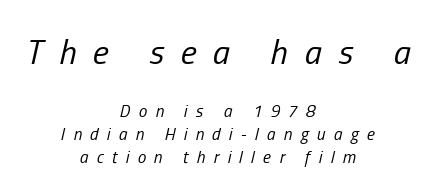
Weight: regular or lighter. Each letter keeps its own natural width here, so spacing adapts to shape. A centered setting, common on invitations and titles, is used for this passage. In terms of leading, this rendering sits right in the middle. The font's italic variant was chosen for this text.
